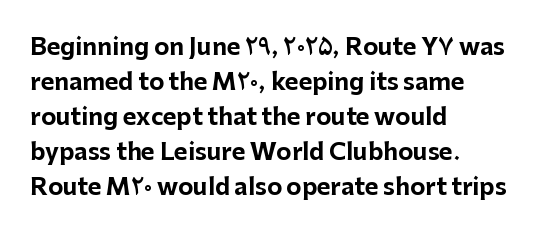
A normal amount of white space separates one row of letters from the next. The lines in this sample share a left origin and differ only in where they stop. Characters follow at the spacing the type designer built in. In terms of weight, the rendering is a true, heavy bold.
